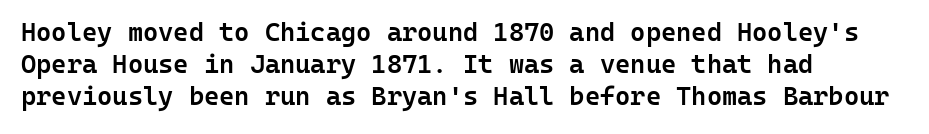
Italic? Not at all — the glyphs are vertical. The space beneath each line is pristine and unruled. Stems and bowls a touch heavier than normal — semibold. The paragraph shown leans on its left margin.
